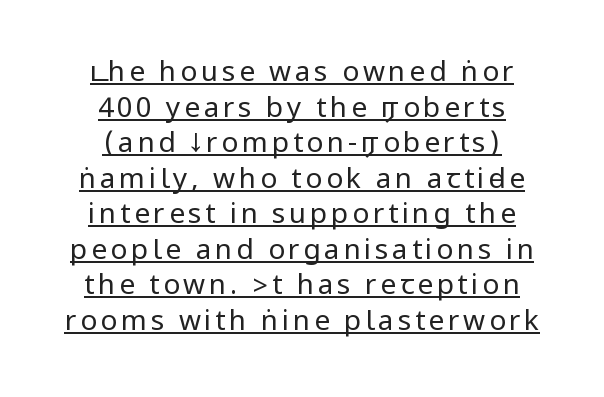
The image shows 28 px regular-weight, condensed sans-serif type, upright; set centered, normal line spacing (1.27x), underlined; low stroke contrast.
